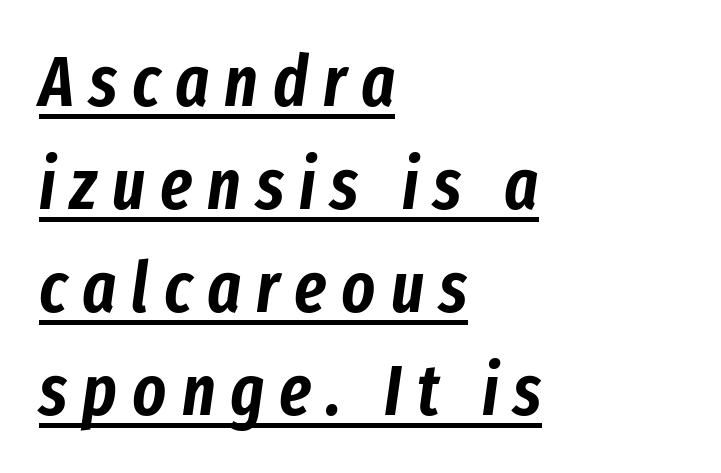
Visually the block forms a straight wall on the left and a jagged coastline on the right. The designer left line spacing at the default. The rendering uses the underline text-decoration. This rendering widens character spacing well past its baseline value. Quick note: italic. You could not count columns in this text — the font is proportionally spaced.
